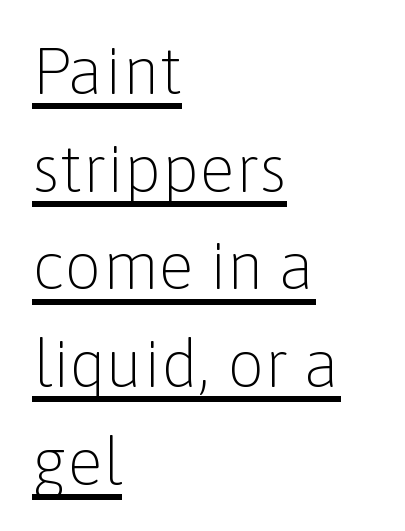
{"serif": "no", "italic": "no", "bold": "no", "weight": "light", "width": "normal", "stroke_contrast": "low", "x_height": "medium", "monospaced": "no", "underline": "yes", "align": "left", "line_spacing": "normal", "line_spacing_ratio": 1.48, "letter_spacing": "normal", "letter_spacing_em": 0.0, "glyph_px": 66}
